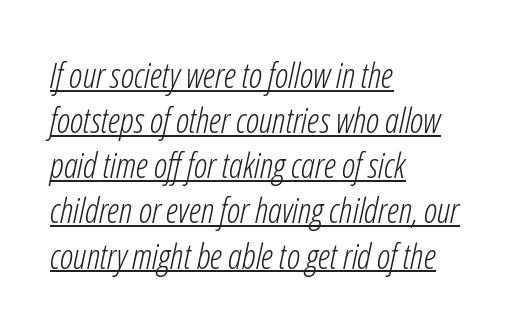
You could call the tracking neutral — neither tight nor loose. The specimen includes a rule beneath the text block's lines. Leading: standard. Proportional: the letters do not fall into vertical columns. One-word summary of the alignment: left.
